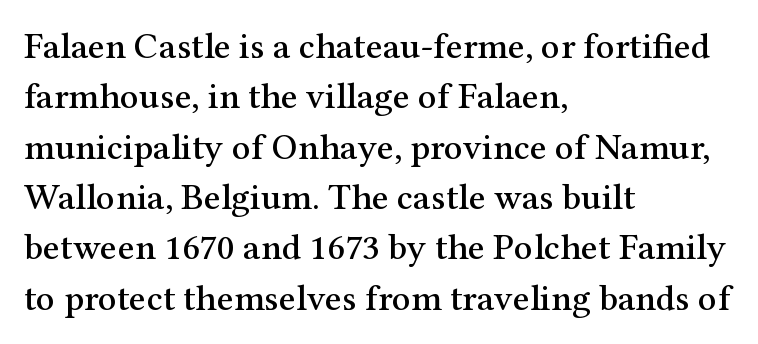
Q: Is the text italic (slanted)? A: No, it is upright.
Q: Is the typeface a serif or a sans-serif typeface? A: Serif.
Q: Is the text underlined? A: No.
Q: How is the paragraph aligned? A: Left-aligned.
Q: Is the spacing between letters normal or unusually wide? A: Normal.
Q: Is the spacing between lines tight, normal or loose? A: Normal.
Q: Width (condensed, normal, or wide)? A: Normal.
Q: Stroke contrast? A: Medium.
Q: x-height? A: Medium.
Q: Monospaced? A: No.
